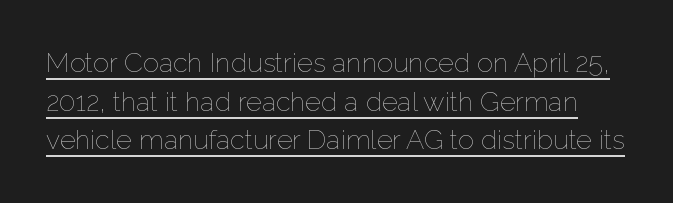
The image shows 27 px text type, upright; set normal line spacing (1.43x), normal letter spacing, underlined.
